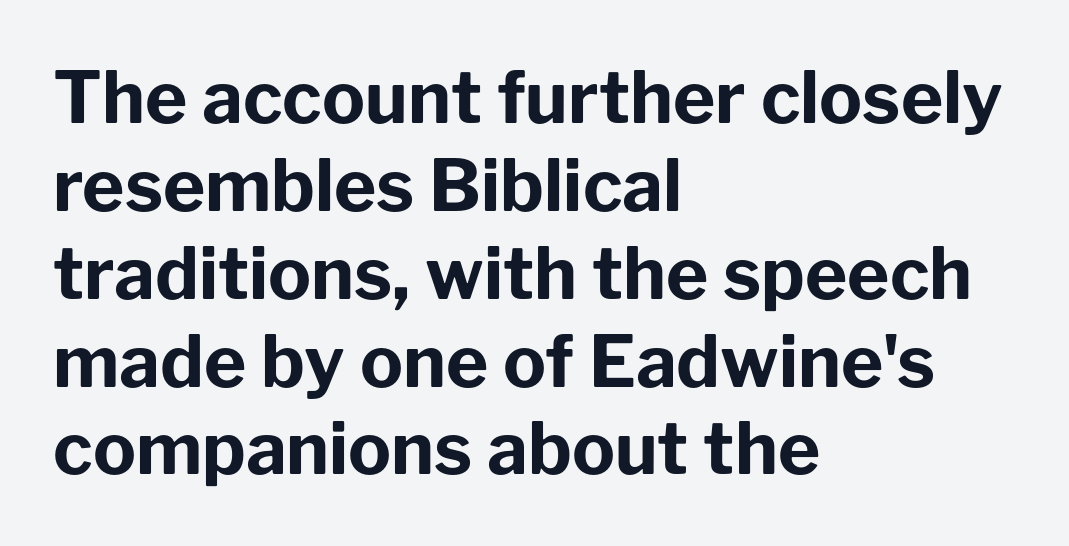
{"serif": "no", "italic": "no", "bold": "yes", "weight": "bold", "width": "normal", "stroke_contrast": "low", "x_height": "medium", "monospaced": "no", "underline": "no", "align": "left", "line_spacing_ratio": 1.22, "letter_spacing": "normal", "letter_spacing_em": 0.0, "glyph_px": 72}
